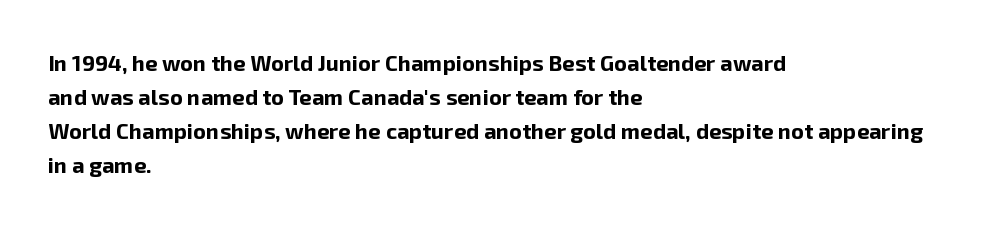
Q: Is the text bold? A: Yes.
Q: Is the text italic (slanted)? A: No, it is upright.
Q: Is the text underlined? A: No.
Q: How is the paragraph aligned? A: Left-aligned.
Q: Is the spacing between letters normal or unusually wide? A: Normal.
Q: Is the spacing between lines tight, normal or loose? A: Normal.
